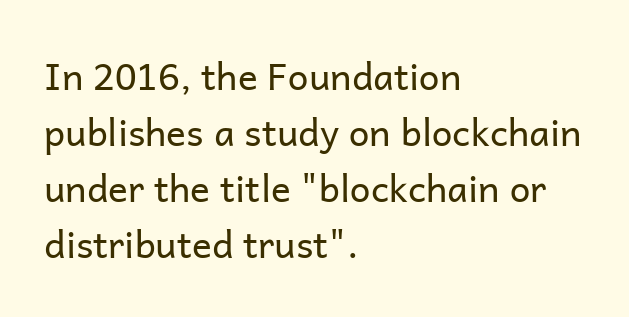
Q: Is the text bold? A: No.
Q: Is the text italic (slanted)? A: No, it is upright.
Q: Is the typeface a serif or a sans-serif typeface? A: Sans-serif.
Q: Is the text underlined? A: No.
Q: How is the paragraph aligned? A: Left-aligned.
Q: Is the spacing between letters normal or unusually wide? A: Normal.
Q: Is the spacing between lines tight, normal or loose? A: Normal.
Q: Width (condensed, normal, or wide)? A: Normal.
Q: Stroke contrast? A: Low.
Q: x-height? A: Medium.
Q: Monospaced? A: No.
